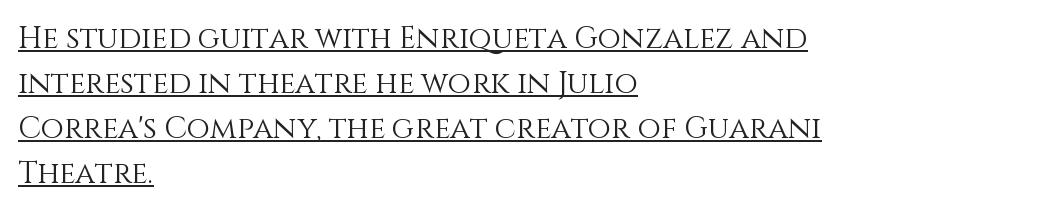
The image shows 30 px light type, upright; set left-aligned, normal line spacing (1.5x), normal letter spacing, underlined; medium stroke contrast and a large x-height.
